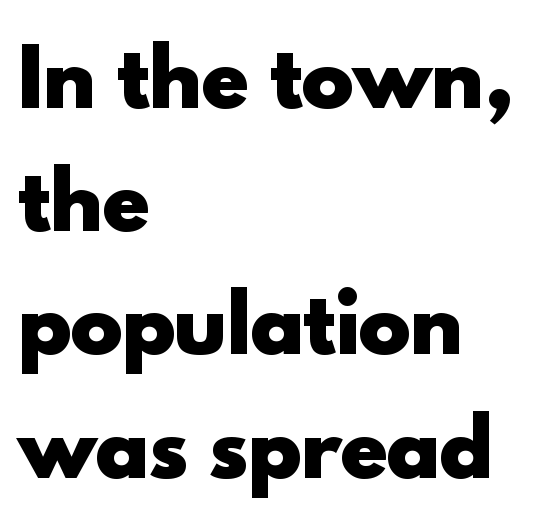
The image shows 78 px heavy sans-serif type, upright; set left-aligned, normal line spacing (1.58x), normal letter spacing, not underlined; a small x-height.
